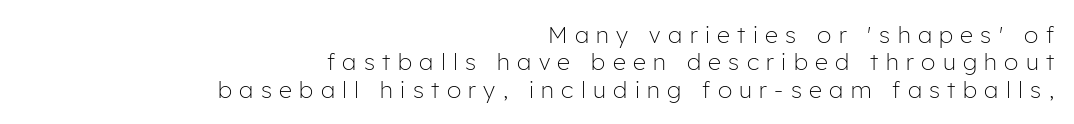
The image shows 23 px text type, upright; set right-aligned, line spacing 1.19x, unusually wide letter spacing (+0.32 em), not underlined.
